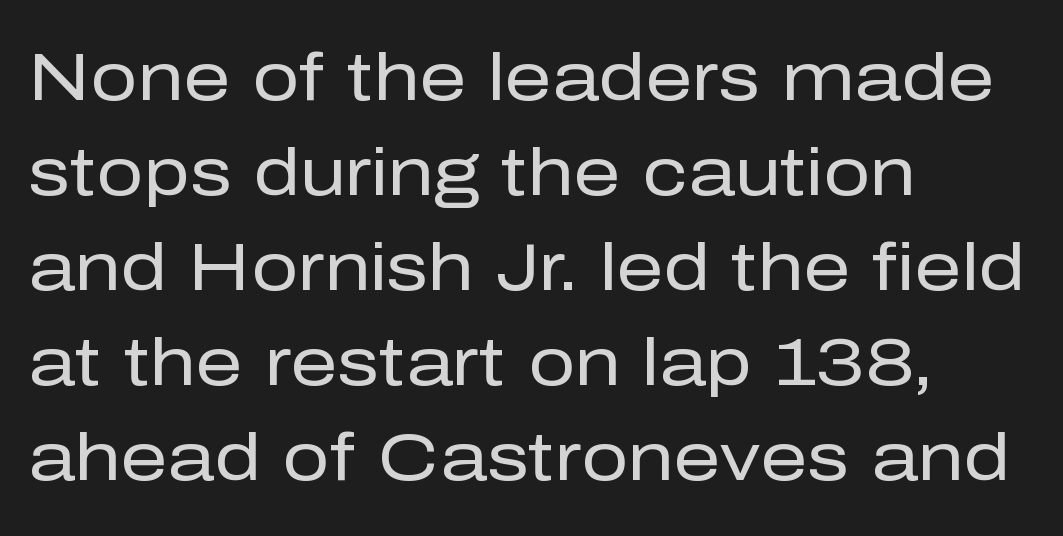
Q: Is the text bold? A: No.
Q: Is the text italic (slanted)? A: No, it is upright.
Q: Is the typeface a serif or a sans-serif typeface? A: Sans-serif.
Q: Is the text underlined? A: No.
Q: How is the paragraph aligned? A: Left-aligned.
Q: Is the spacing between letters normal or unusually wide? A: Normal.
Q: Is the spacing between lines tight, normal or loose? A: Normal.
Q: Width (condensed, normal, or wide)? A: Normal.
Q: Stroke contrast? A: Low.
Q: x-height? A: Medium.
Q: Monospaced? A: No.
